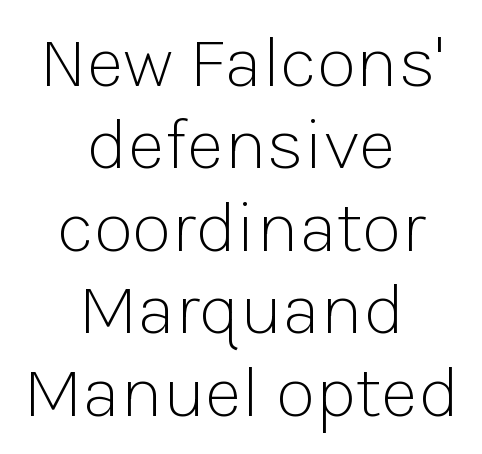
The image shows 73 px light sans-serif type, upright; set centered, tight line spacing (1.13x), normal letter spacing, not underlined; low stroke contrast and a medium x-height.
